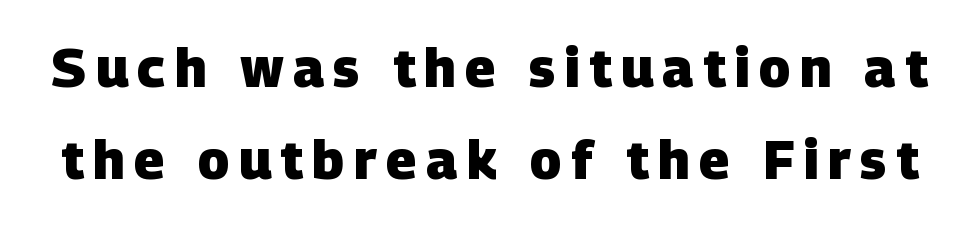
Q: Is the text bold? A: Yes.
Q: Is the typeface a serif or a sans-serif typeface? A: Sans-serif.
Q: Is the text underlined? A: No.
Q: Width (condensed, normal, or wide)? A: Normal.
Q: Stroke contrast? A: Low.
Q: x-height? A: Large.
Q: Monospaced? A: No.
